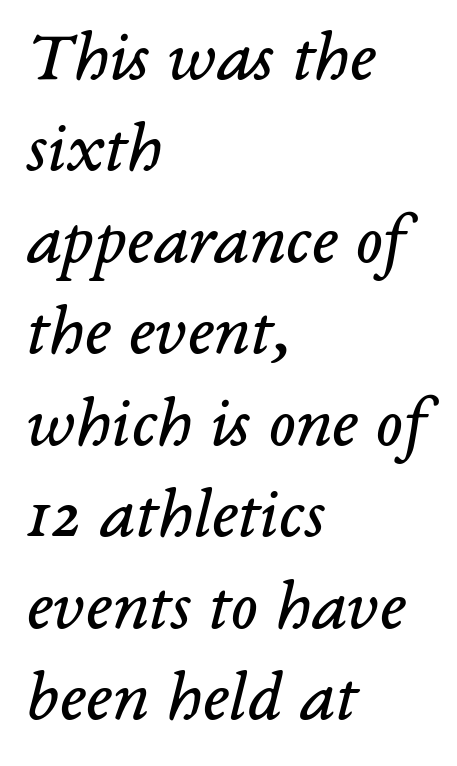
{"serif": "yes", "italic": "yes", "lean": "right", "slant_degrees": 14, "bold": "no", "weight": "regular", "width": "normal", "stroke_contrast": "low", "x_height": "medium", "monospaced": "no", "underline": "no", "align": "left", "line_spacing": "normal", "line_spacing_ratio": 1.27, "letter_spacing": "normal", "letter_spacing_em": 0.0, "glyph_px": 72}
